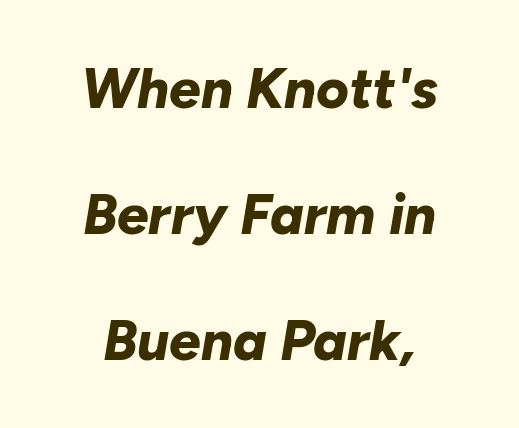
Q: Is the text bold? A: Yes.
Q: Is the text italic (slanted)? A: Yes, it leans right by about 10 degrees.
Q: Is the text underlined? A: No.
Q: Is the spacing between letters normal or unusually wide? A: Normal.
Q: Is the spacing between lines tight, normal or loose? A: Loose.
Q: Width (condensed, normal, or wide)? A: Normal.
Q: Stroke contrast? A: Low.
Q: x-height? A: Medium.
Q: Monospaced? A: No.
